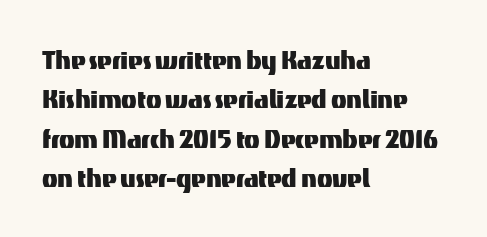
{"serif": "no", "italic": "no", "width": "normal", "stroke_contrast": "medium", "x_height": "medium", "monospaced": "no", "underline": "no", "align": "left", "line_spacing_ratio": 1.23, "letter_spacing": "normal", "letter_spacing_em": 0.0, "glyph_px": 32}
